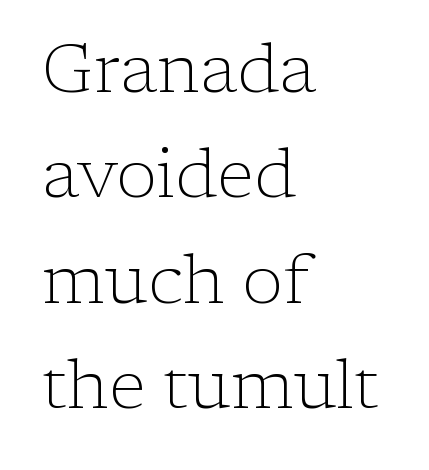
The image shows 68 px light serif type, upright; set left-aligned, normal line spacing (1.55x), normal letter spacing, not underlined; low stroke contrast and a medium x-height.
